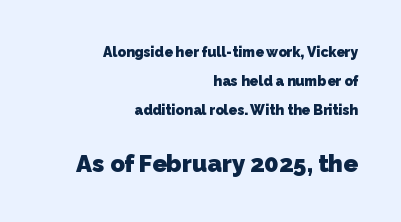
The image shows 24 px bold type; set right-aligned, loose line spacing (2.07x), normal letter spacing, not underlined; the second (bottom) block is 1.71x larger.
